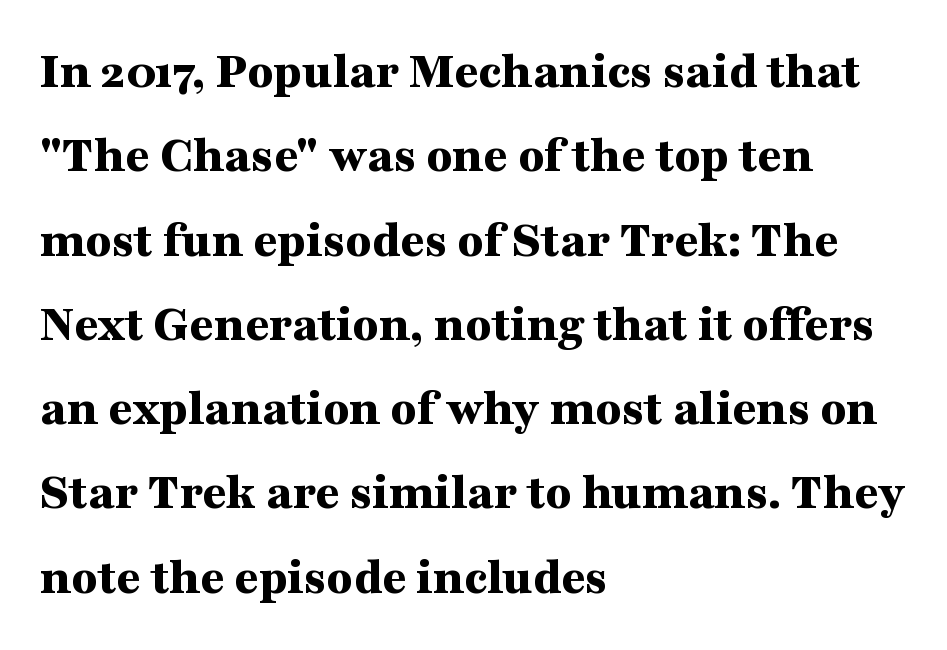
{"serif": "yes", "italic": "no", "bold": "yes", "weight": "bold", "width": "wide", "stroke_contrast": "medium", "x_height": "medium", "monospaced": "no", "underline": "no", "align": "left", "line_spacing": "normal", "line_spacing_ratio": 1.59, "letter_spacing": "normal", "letter_spacing_em": 0.0, "glyph_px": 53}
